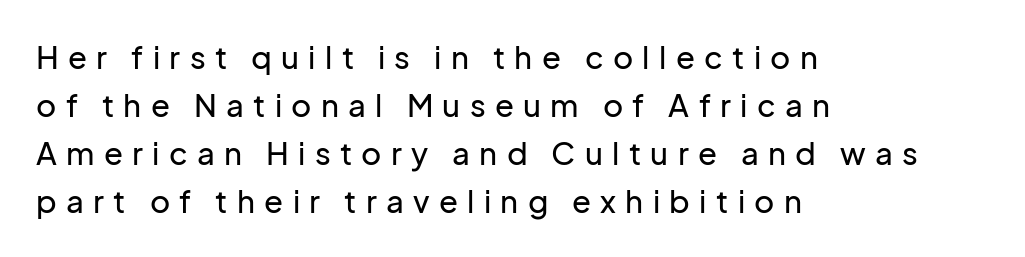
{"serif": "no", "italic": "no", "width": "normal", "stroke_contrast": "low", "x_height": "medium", "monospaced": "no", "underline": "no", "align": "left", "line_spacing": "normal", "line_spacing_ratio": 1.55, "letter_spacing": "wide", "letter_spacing_em": 0.3, "glyph_px": 31}
